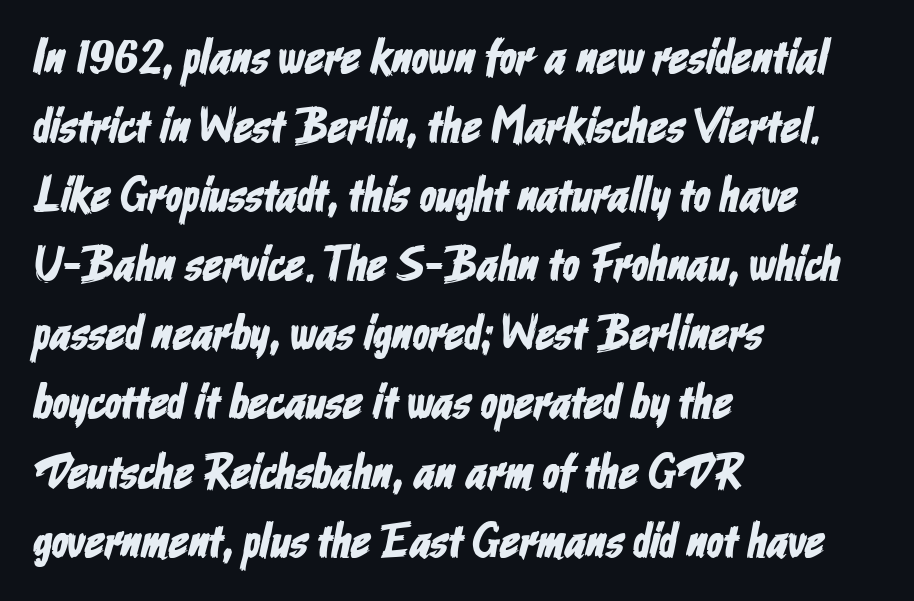
{"serif": "no", "width": "condensed", "stroke_contrast": "low", "x_height": "medium", "monospaced": "no", "underline": "no", "align": "left", "line_spacing": "normal", "line_spacing_ratio": 1.41, "letter_spacing": "normal", "letter_spacing_em": 0.0, "glyph_px": 49}
